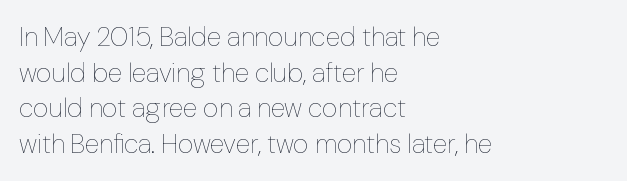
Q: Is the text bold? A: No.
Q: Is the text italic (slanted)? A: No, it is upright.
Q: Is the text underlined? A: No.
Q: How is the paragraph aligned? A: Left-aligned.
Q: Is the spacing between letters normal or unusually wide? A: Normal.
Q: Is the spacing between lines tight, normal or loose? A: Normal.
